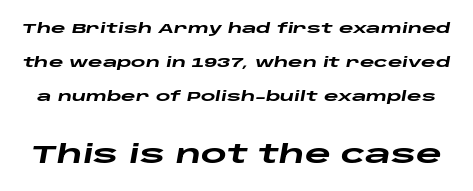
Character size in the trailing block exceeds that of the leading block. Nothing unusual about the tracking: characters are spaced as the font intends. Notice how the stems are inclined rather than vertical — that's the hallmark of italics. The line-height multiplier appears high, well above default.
